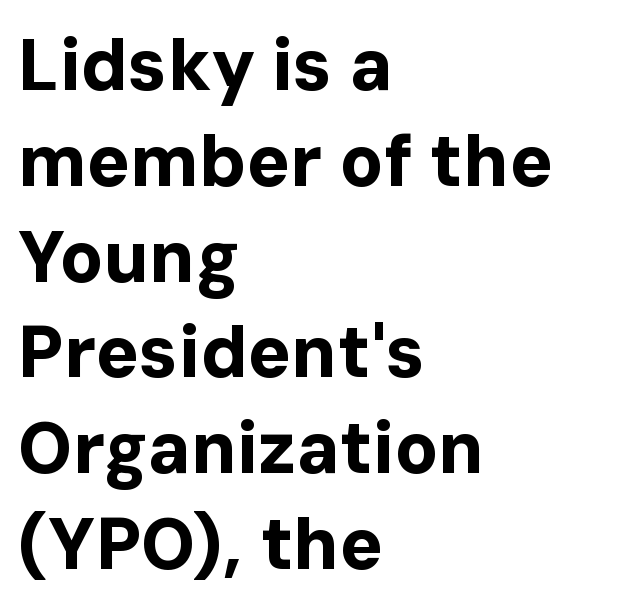
{"serif": "no", "italic": "no", "bold": "yes", "weight": "bold", "width": "normal", "stroke_contrast": "low", "x_height": "medium", "monospaced": "no", "underline": "no", "align": "left", "line_spacing": "normal", "line_spacing_ratio": 1.33, "letter_spacing": "normal", "letter_spacing_em": 0.0, "glyph_px": 72}
